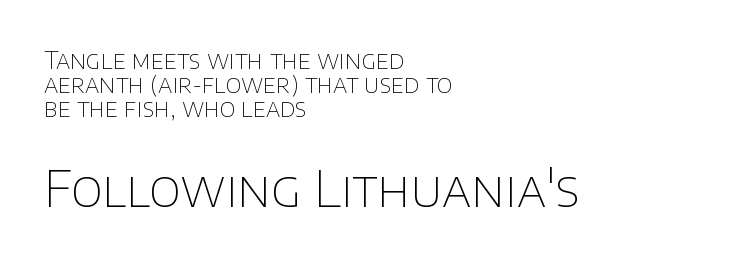
The letterforms sit at book weight or below. Do the characters align in a grid? No, the font is proportional. Letterform terminals end flat and unadorned throughout the passage. Underlining? Definitely not there. Words appear dense and cohesive because spacing is normal. This layout puts the modest block above and the oversized block below.
